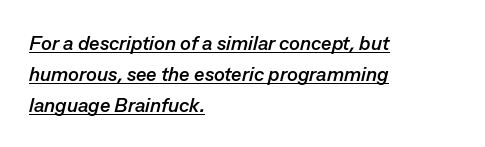
Notice how a bar underscores the lettering throughout. Each word holds together tightly as a unit, with standard inter-letter gaps. Typeset ragged right — the left edge is the straight one. The lettering tilts uniformly, giving the passage an italic look. Heft: maximum for text — a bold.
